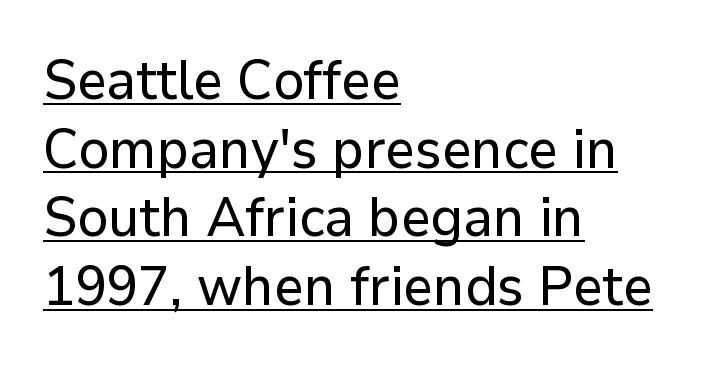
Like a heading marked for emphasis, these lines bear an underscore. Default kerning and tracking; the words read as compact shapes. The rendering shows plain stroke endings on the letterforms — a sans-serif design. The type sits square on the baseline with zero lean.
